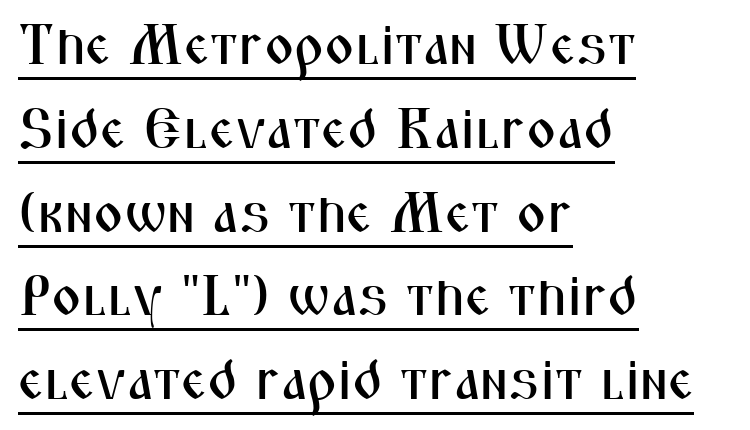
This sample uses a sans-serif face. Italic: no, the glyphs are upright roman. Students, note that the glyphs here touch the page at normal intervals. Think of a printed novel: that variable character pitch is what you see here. If you drew a ruler down the left edge, every line would touch it.
